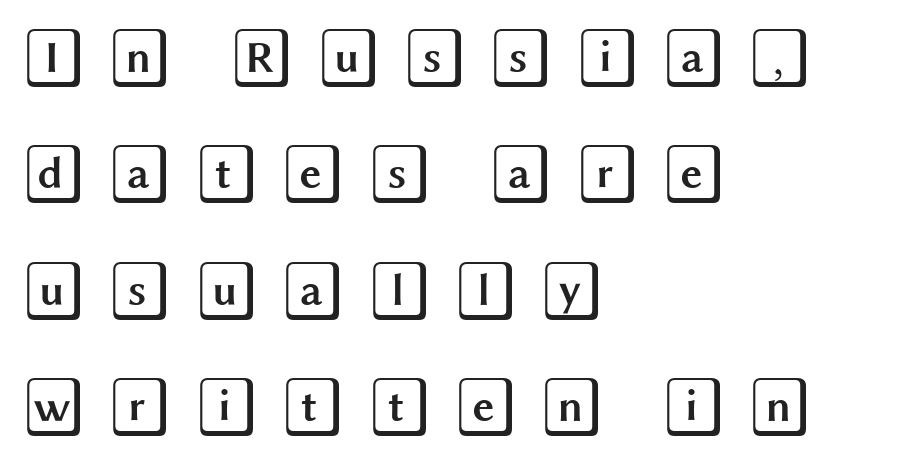
The image shows 60 px wide type, upright; set left-aligned, loose line spacing (1.94x), unusually wide letter spacing (+0.34 em), not underlined; a large x-height.
